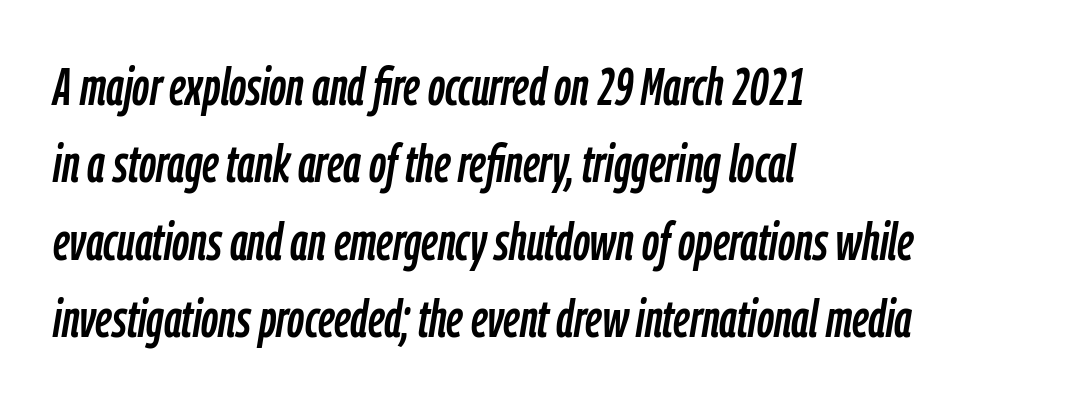
Q: Is the text italic (slanted)? A: Yes, it leans right by about 9 degrees.
Q: Is the text underlined? A: No.
Q: How is the paragraph aligned? A: Left-aligned.
Q: Is the spacing between letters normal or unusually wide? A: Normal.
Q: Is the spacing between lines tight, normal or loose? A: Normal.
Q: Width (condensed, normal, or wide)? A: Condensed.
Q: Stroke contrast? A: Low.
Q: x-height? A: Medium.
Q: Monospaced? A: No.
